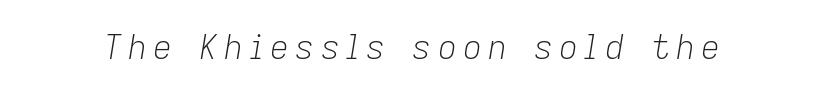
The image shows 33 px light type, italic (leaning right); set not underlined; low stroke contrast and a medium x-height.
